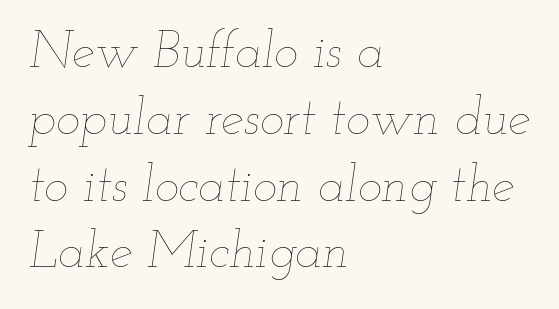
The image shows 51 px thin, wide type, italic (leaning right); set left-aligned, normal line spacing (1.31x), normal letter spacing, not underlined; low stroke contrast and a small x-height.
